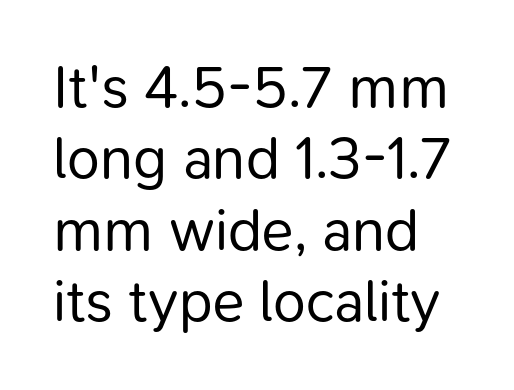
The image shows 59 px regular-weight sans-serif type, upright; set left-aligned, line spacing 1.21x, normal letter spacing, not underlined; low stroke contrast and a medium x-height.
